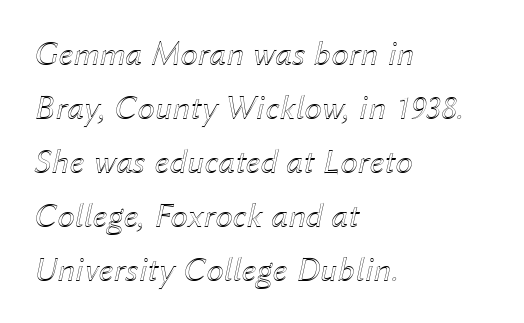
Q: Is the text italic (slanted)? A: Yes, it leans right by about 12 degrees.
Q: Is the text underlined? A: No.
Q: How is the paragraph aligned? A: Left-aligned.
Q: Is the spacing between letters normal or unusually wide? A: Normal.
Q: Is the spacing between lines tight, normal or loose? A: Normal.
Q: Width (condensed, normal, or wide)? A: Normal.
Q: x-height? A: Medium.
Q: Monospaced? A: No.
